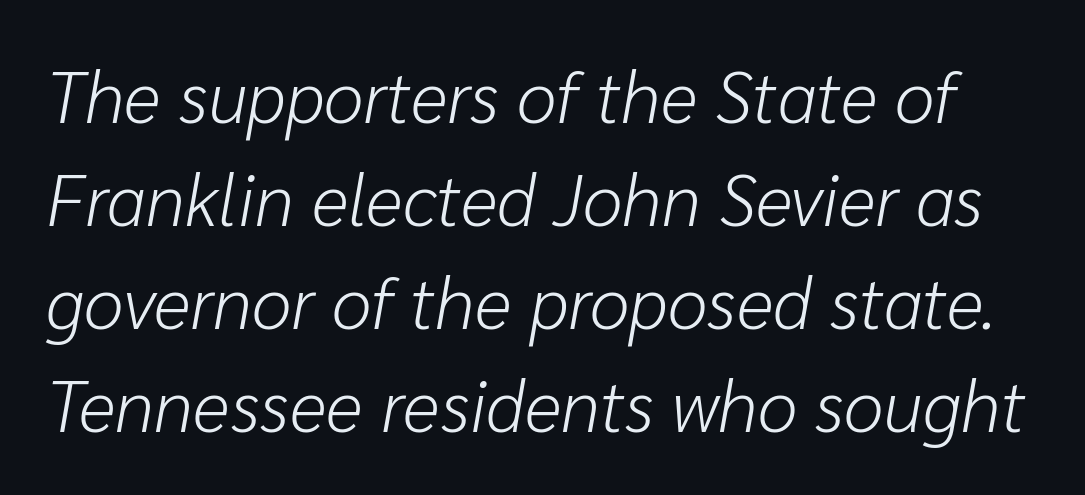
{"italic": "yes", "lean": "right", "slant_degrees": 10, "bold": "no", "weight": "light", "width": "normal", "stroke_contrast": "low", "x_height": "medium", "monospaced": "no", "underline": "no", "line_spacing": "normal", "line_spacing_ratio": 1.43, "letter_spacing": "normal", "letter_spacing_em": 0.0, "glyph_px": 72}
